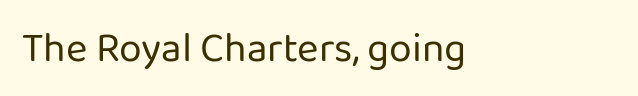
The image shows 41 px regular-weight sans-serif type, upright; set left-aligned, normal letter spacing, not underlined; low stroke contrast and a medium x-height.
